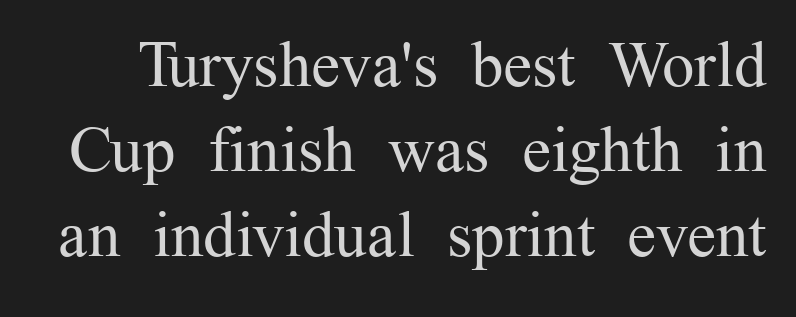
Q: Is the text bold? A: No.
Q: Is the text italic (slanted)? A: No, it is upright.
Q: Is the typeface a serif or a sans-serif typeface? A: Serif.
Q: Is the text underlined? A: No.
Q: Is the spacing between letters normal or unusually wide? A: Normal.
Q: Is the spacing between lines tight, normal or loose? A: Normal.
Q: Width (condensed, normal, or wide)? A: Normal.
Q: Stroke contrast? A: Medium.
Q: x-height? A: Medium.
Q: Monospaced? A: No.
